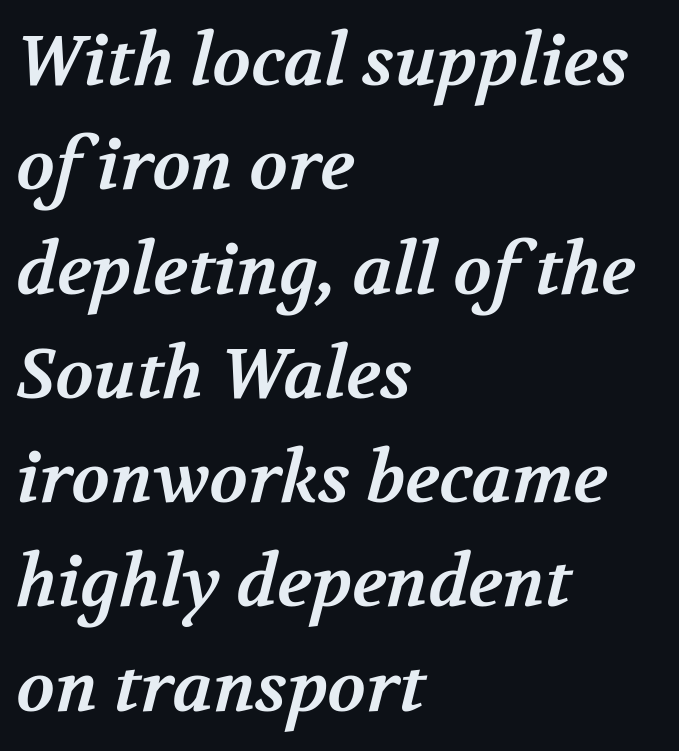
The characters display serif detailing at their extremities. Regular leading. I'd describe the lettering as bold — thick and assertive. The rendering uses natural spacing where letterforms have individual widths.
